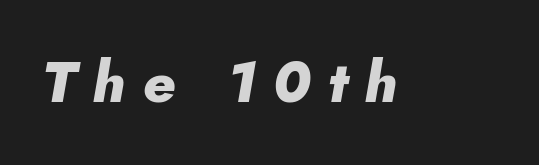
The strokes are fattened all the way to bold. Decoration check: the copy has no underline. This is oblique type, the kind used for emphasis or titles. The face used here is rendered with a markedly widened letterfit.
